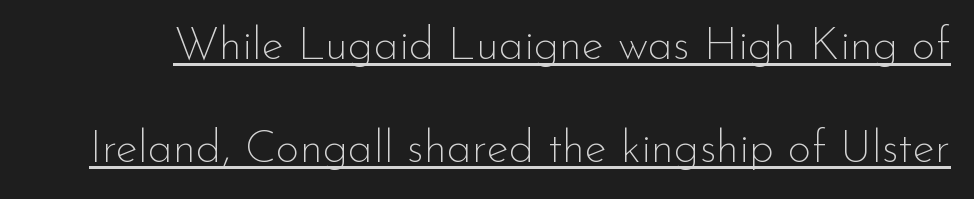
Q: Is the text bold? A: No.
Q: Is the text italic (slanted)? A: No, it is upright.
Q: Is the typeface a serif or a sans-serif typeface? A: Sans-serif.
Q: Is the text underlined? A: Yes.
Q: Is the spacing between letters normal or unusually wide? A: Normal.
Q: Is the spacing between lines tight, normal or loose? A: Loose.
Q: Width (condensed, normal, or wide)? A: Normal.
Q: Stroke contrast? A: Low.
Q: x-height? A: Small.
Q: Monospaced? A: No.
